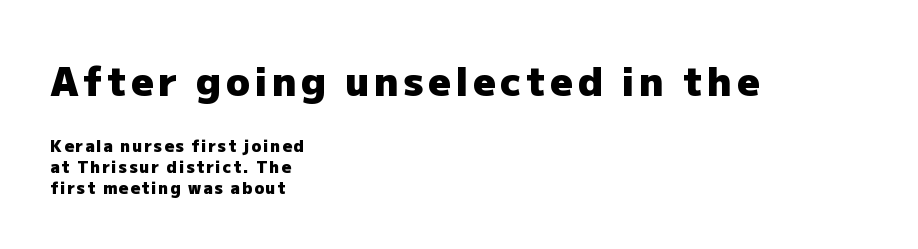
Serif or sans? Sans — the stroke terminals are bare. Normally led — the rows are evenly, conventionally spaced. Of the two passages, the one on top uses the larger point size. The passage shown is typed in a proportional face where columns would drift. The specimen omits any rule beneath the text block's lines.
